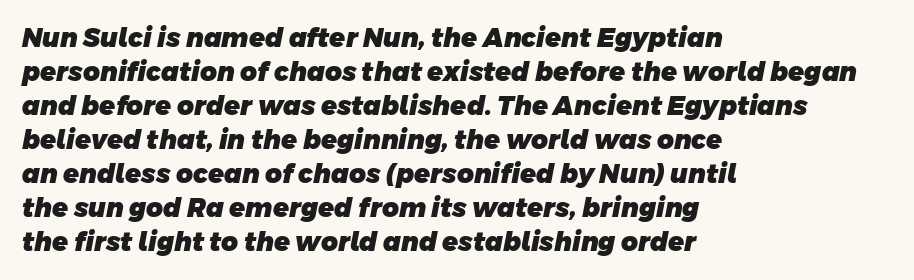
Every row of glyphs begins at an identical x-position on the left. The specimen omits any rule beneath the text block's lines. On the weight axis this lands at bold, roughly 700. Quick note: interline space is typical. Compared with typical body copy, the letter spacing here is the same.
